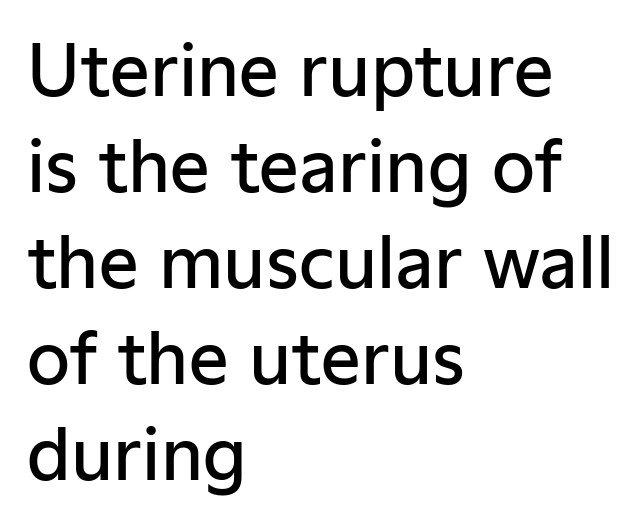
The image shows 70 px semibold sans-serif type, upright; set left-aligned, normal line spacing (1.37x), normal letter spacing, not underlined; low stroke contrast and a medium x-height.
